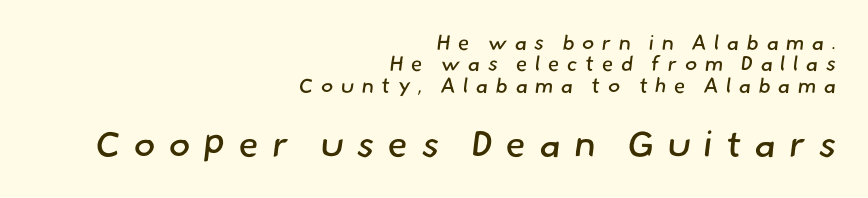
Each letter's strokes conclude bluntly, with no projecting serifs. Underline: absent. Weight: in the light-to-regular range. Tightly led — the rows are bunched. The typesetter chose a ragged-left arrangement here.
